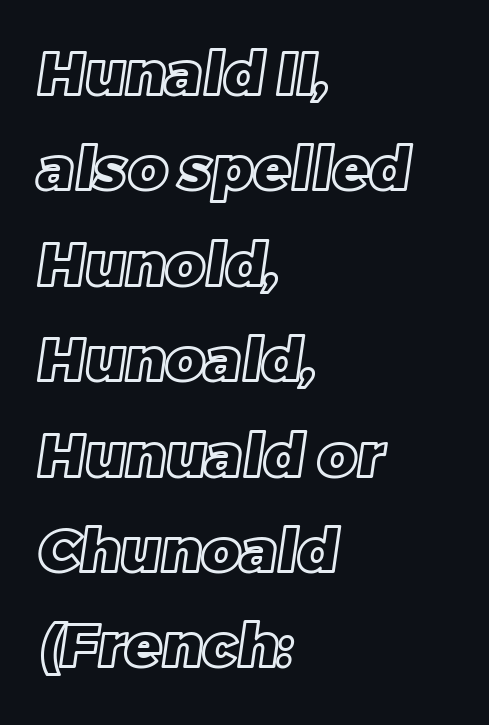
Q: Is the text underlined? A: No.
Q: How is the paragraph aligned? A: Left-aligned.
Q: Is the spacing between letters normal or unusually wide? A: Normal.
Q: Is the spacing between lines tight, normal or loose? A: Normal.
Q: Width (condensed, normal, or wide)? A: Normal.
Q: x-height? A: Large.
Q: Monospaced? A: No.
